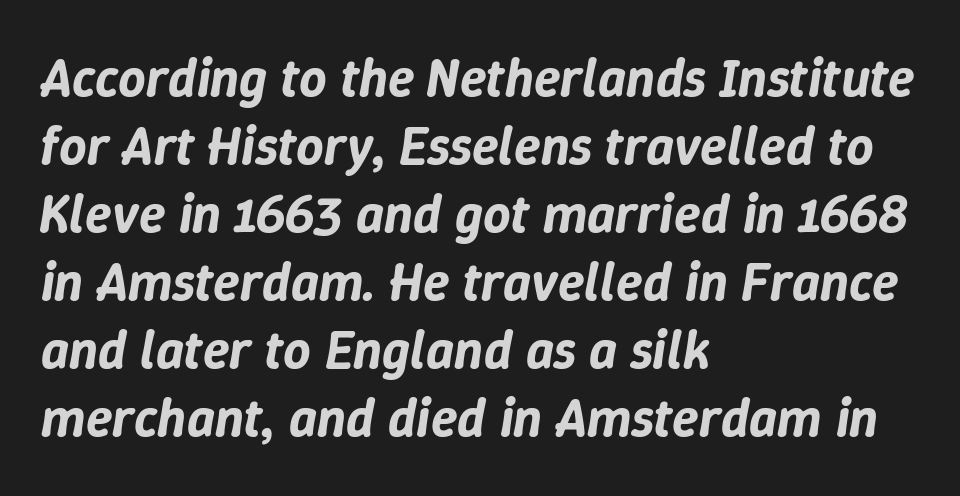
Q: Is the text italic (slanted)? A: Yes, it leans right by about 9 degrees.
Q: Is the text underlined? A: No.
Q: How is the paragraph aligned? A: Left-aligned.
Q: Is the spacing between letters normal or unusually wide? A: Normal.
Q: Is the spacing between lines tight, normal or loose? A: Normal.
Q: Width (condensed, normal, or wide)? A: Normal.
Q: Stroke contrast? A: Low.
Q: x-height? A: Medium.
Q: Monospaced? A: No.
